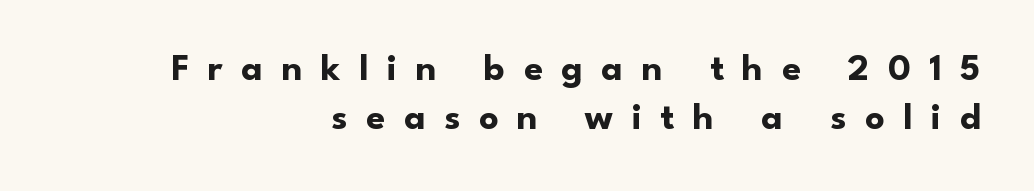
The image shows 38 px bold sans-serif type, upright; set right-aligned, normal line spacing (1.28x), unusually wide letter spacing (+0.49 em), not underlined; low stroke contrast and a small x-height.
